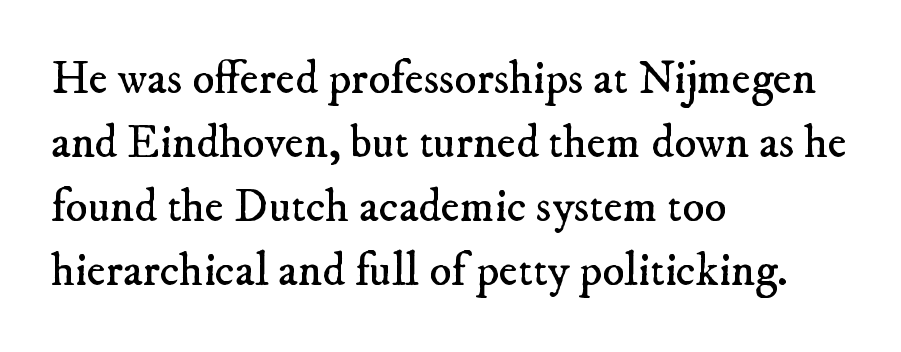
Has an underline been added? It has not. The letters look calm and open, with moderate or lighter stems. A normal amount of white space separates one row of letters from the next. How are the letters spaced? Ordinarily, with no added tracking.
